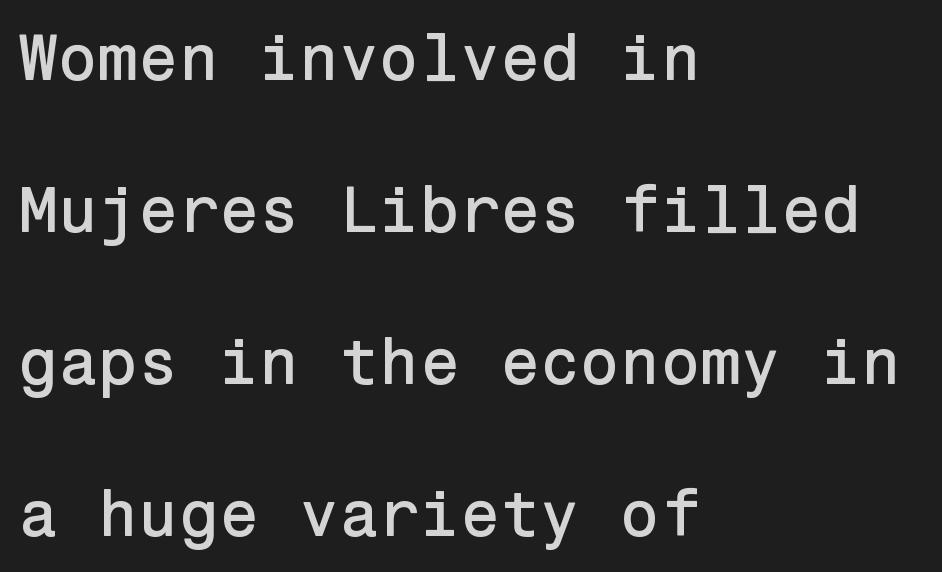
Q: Is the text italic (slanted)? A: No, it is upright.
Q: Is the typeface a serif or a sans-serif typeface? A: Sans-serif.
Q: Is the text underlined? A: No.
Q: How is the paragraph aligned? A: Left-aligned.
Q: Is the spacing between letters normal or unusually wide? A: Normal.
Q: Is the spacing between lines tight, normal or loose? A: Loose.
Q: Width (condensed, normal, or wide)? A: Normal.
Q: Stroke contrast? A: Low.
Q: x-height? A: Medium.
